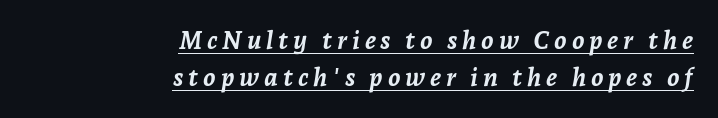
Q: Is the text bold? A: Yes.
Q: Is the text italic (slanted)? A: Yes, it leans right by about 7 degrees.
Q: Is the text underlined? A: Yes.
Q: How is the paragraph aligned? A: Right-aligned.
Q: Is the spacing between lines tight, normal or loose? A: Normal.
